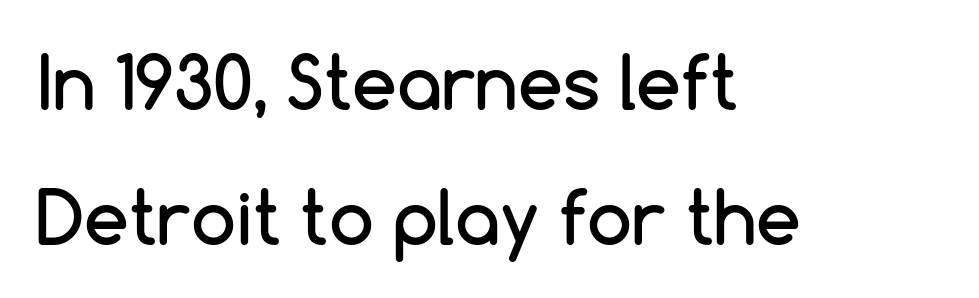
{"serif": "no", "italic": "no", "width": "normal", "stroke_contrast": "low", "x_height": "medium", "monospaced": "no", "underline": "no", "align": "left", "line_spacing_ratio": 1.87, "letter_spacing": "normal", "letter_spacing_em": 0.0, "glyph_px": 72}
